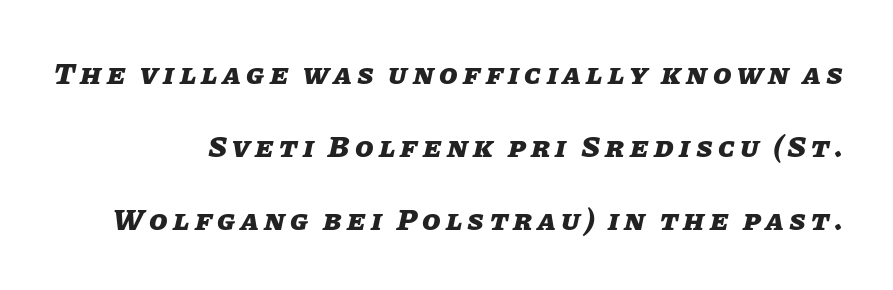
{"italic": "yes", "lean": "right", "slant_degrees": 11, "bold": "yes", "weight": "heavy", "width": "normal", "stroke_contrast": "low", "x_height": "large", "monospaced": "no", "underline": "no", "line_spacing": "loose", "line_spacing_ratio": 2.43, "glyph_px": 30}
